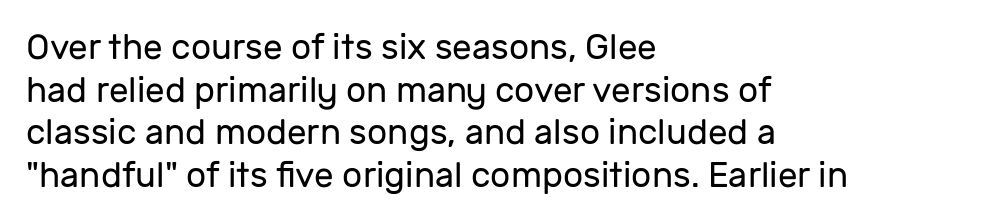
The image shows 35 px regular-weight sans-serif type, upright; set left-aligned, line spacing 1.22x, normal letter spacing, not underlined; low stroke contrast and a medium x-height.
